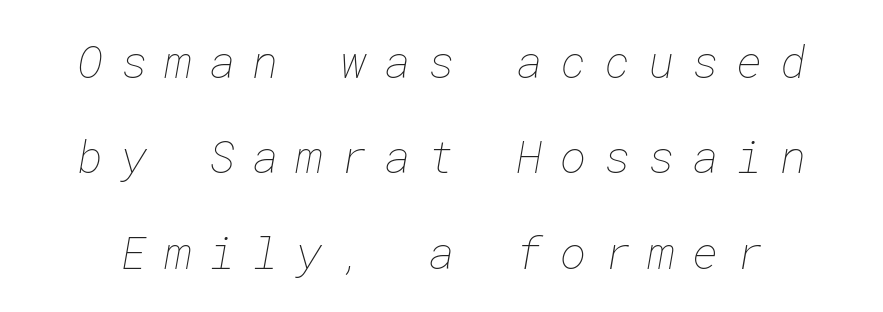
The image shows 45 px thin type; set loose line spacing (2.12x), unusually wide letter spacing (+0.39 em), not underlined; low stroke contrast and a medium x-height.
